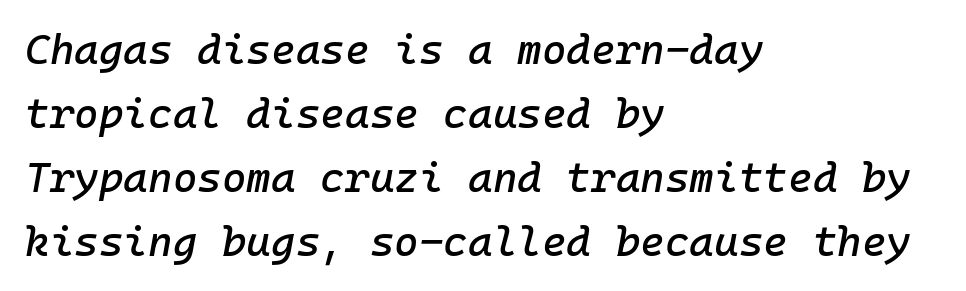
The lettering tilts uniformly, giving the passage an italic look. Where is the straight margin? On the left. This block has exactly the height ordinary leading produces. Clear beneath every line of the passage. The type is set solid horizontally, with unmodified tracking.
